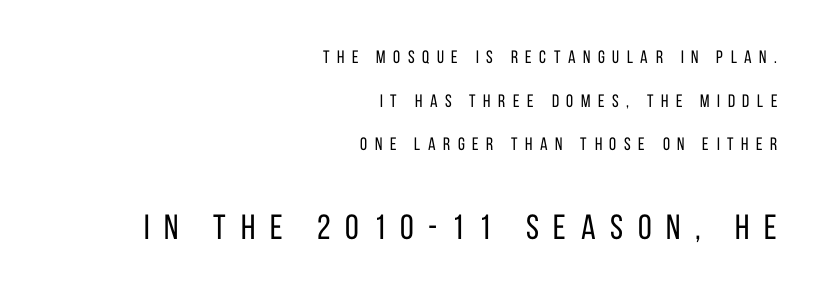
Weight: in the light-to-regular range. The setting favours the right margin, as signatures and pull-quotes sometimes do. Does the lettering tilt? It doesn't — this is upright. Inter-character spacing is expanded well beyond the font's built-in metrics. Regarding leading, the lines here are spaced well apart.
